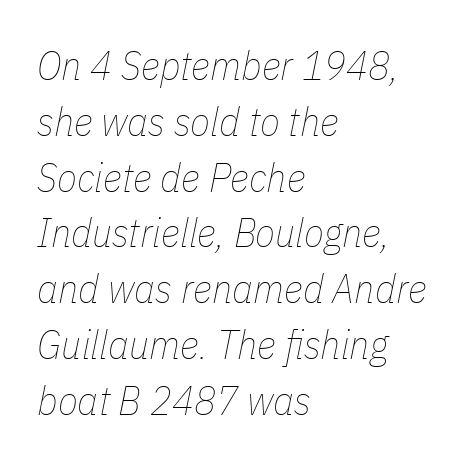
Q: Is the text bold? A: No.
Q: Is the text italic (slanted)? A: Yes, it leans right by about 11 degrees.
Q: Is the text underlined? A: No.
Q: How is the paragraph aligned? A: Left-aligned.
Q: Is the spacing between letters normal or unusually wide? A: Normal.
Q: Is the spacing between lines tight, normal or loose? A: Normal.
Q: Width (condensed, normal, or wide)? A: Condensed.
Q: Stroke contrast? A: Low.
Q: x-height? A: Medium.
Q: Monospaced? A: No.
